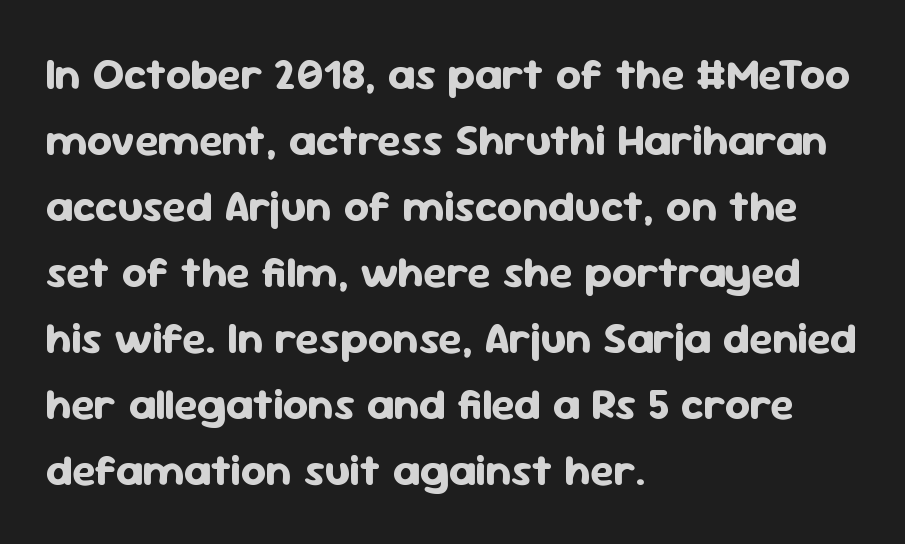
Q: Is the text bold? A: Yes.
Q: Is the text italic (slanted)? A: No, it is upright.
Q: Is the typeface a serif or a sans-serif typeface? A: Sans-serif.
Q: Is the text underlined? A: No.
Q: How is the paragraph aligned? A: Left-aligned.
Q: Is the spacing between letters normal or unusually wide? A: Normal.
Q: Is the spacing between lines tight, normal or loose? A: Normal.
Q: Width (condensed, normal, or wide)? A: Normal.
Q: Stroke contrast? A: Low.
Q: x-height? A: Medium.
Q: Monospaced? A: No.
